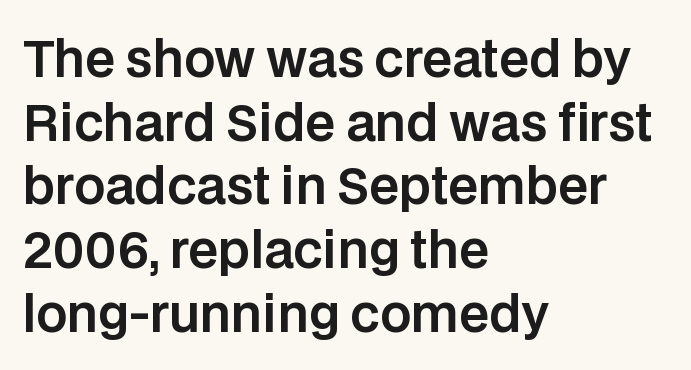
{"serif": "no", "italic": "no", "width": "normal", "stroke_contrast": "low", "x_height": "large", "monospaced": "no", "underline": "no", "align": "left", "line_spacing": "normal", "line_spacing_ratio": 1.3, "letter_spacing": "normal", "letter_spacing_em": 0.0, "glyph_px": 49}
